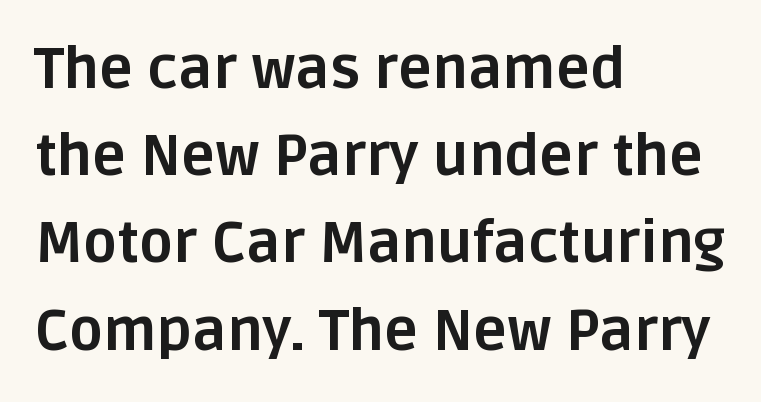
What weight is shown? A full bold with thick strokes. This sample has the flowing, uneven cadence of proportional lettering. Characters remain perfectly vertical along every line. Typeset ragged right — the left edge is the straight one.
